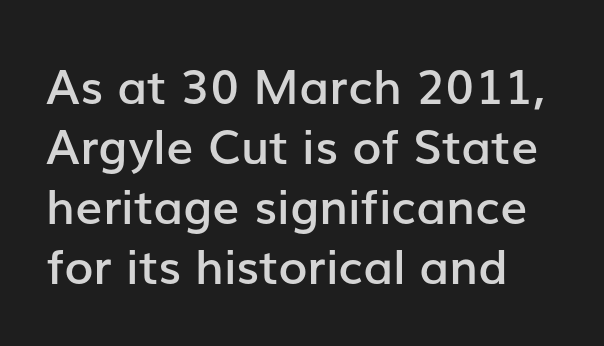
{"serif": "no", "italic": "no", "bold": "semi", "weight": "semibold", "width": "normal", "stroke_contrast": "low", "x_height": "medium", "monospaced": "no", "underline": "no", "line_spacing": "normal", "line_spacing_ratio": 1.25, "letter_spacing": "normal", "letter_spacing_em": 0.0, "glyph_px": 48}
